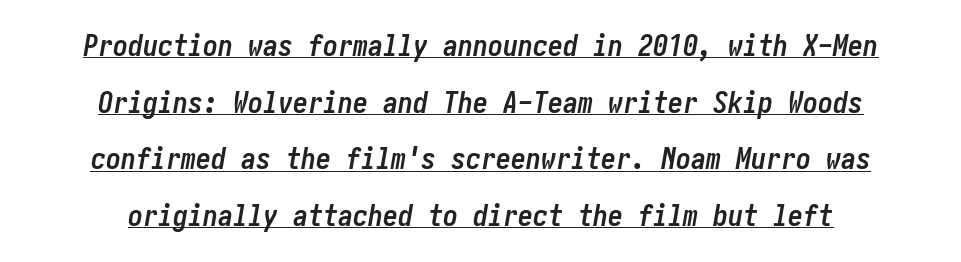
Q: Is the text bold? A: Yes.
Q: Is the text italic (slanted)? A: Yes, it leans right by about 10 degrees.
Q: Is the text underlined? A: Yes.
Q: How is the paragraph aligned? A: Centered.
Q: Is the spacing between letters normal or unusually wide? A: Normal.
Q: Width (condensed, normal, or wide)? A: Condensed.
Q: Stroke contrast? A: Low.
Q: x-height? A: Medium.
